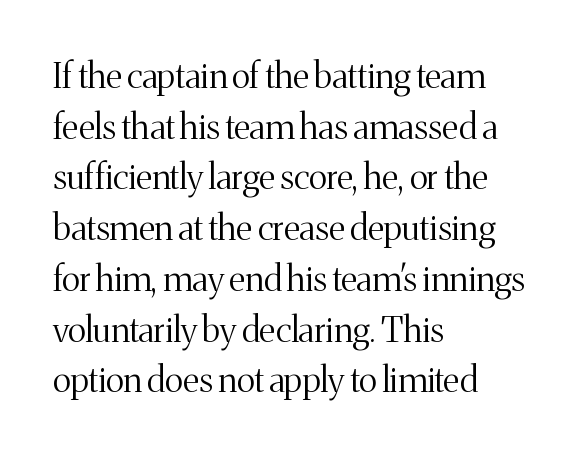
The image shows 35 px light serif type, upright; set left-aligned, normal line spacing (1.45x), normal letter spacing, not underlined; medium stroke contrast and a medium x-height.
